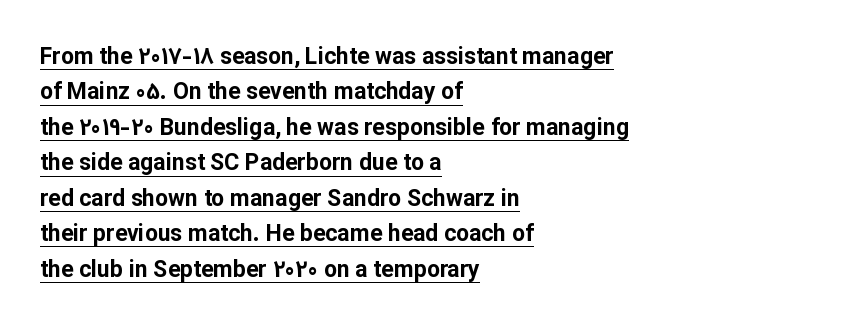
Q: Is the text bold? A: Yes.
Q: Is the text italic (slanted)? A: No, it is upright.
Q: Is the text underlined? A: Yes.
Q: How is the paragraph aligned? A: Left-aligned.
Q: Is the spacing between letters normal or unusually wide? A: Normal.
Q: Is the spacing between lines tight, normal or loose? A: Normal.
